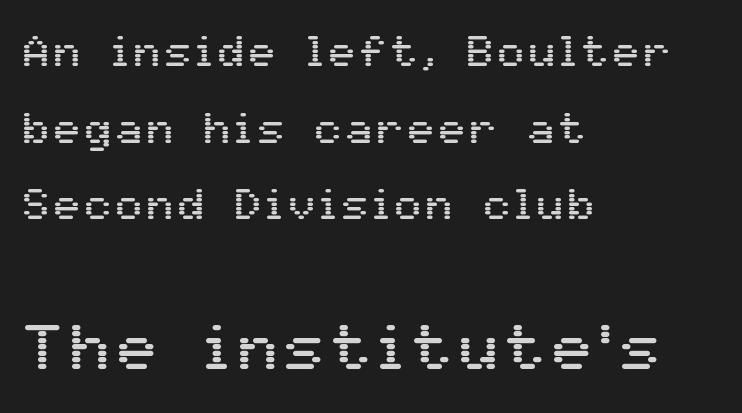
{"serif": "no", "italic": "no", "width": "normal", "stroke_contrast": "medium", "x_height": "medium", "monospaced": "no", "underline": "no", "align": "left", "line_spacing_ratio": 1.78, "larger_block": "second", "size_ratio": 1.51, "glyph_px": 65}
